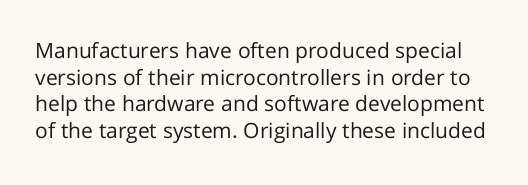
No heavy texture on the line: the type isn't bold. Just letters on the line, the space beneath them empty. The letterforms sit shoulder to shoulder at normal distance. The letters stand upright; this is a roman face. Compared with typical paragraphs, the rows here are spaced about the same.
